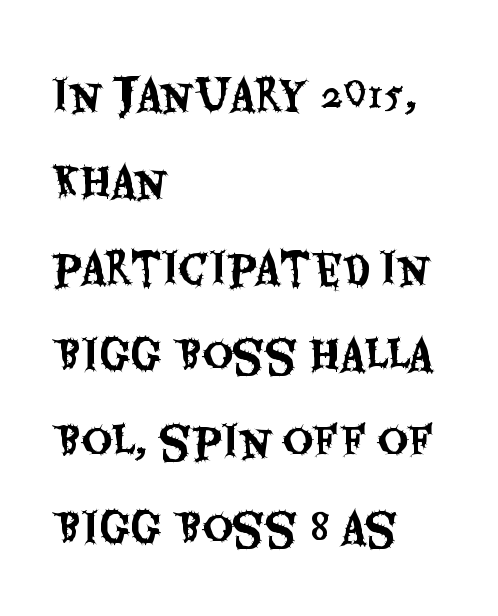
The specimen omits any rule beneath the text block's lines. The lettering holds an erect, upright posture throughout. Varying glyph widths throughout — classic text-font behaviour. The passage shown has conventional tracking throughout. The typesetter chose a ragged-right arrangement here. This sample uses a sans-serif face.
